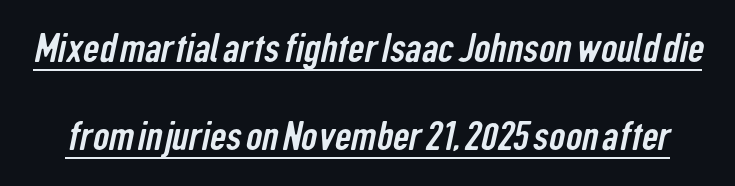
Q: Is the typeface a serif or a sans-serif typeface? A: Sans-serif.
Q: Is the text underlined? A: Yes.
Q: Is the spacing between letters normal or unusually wide? A: Normal.
Q: Is the spacing between lines tight, normal or loose? A: Loose.
Q: Width (condensed, normal, or wide)? A: Condensed.
Q: Stroke contrast? A: Low.
Q: x-height? A: Medium.
Q: Monospaced? A: No.
